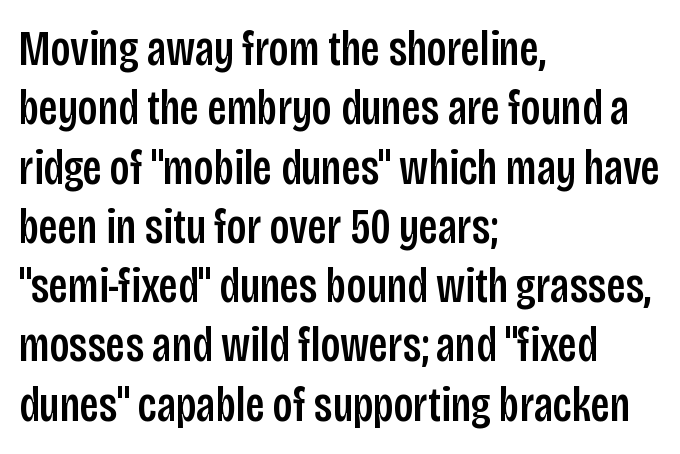
{"serif": "no", "italic": "no", "width": "condensed", "stroke_contrast": "low", "x_height": "large", "monospaced": "no", "underline": "no", "align": "left", "line_spacing_ratio": 1.21, "letter_spacing": "normal", "letter_spacing_em": 0.0, "glyph_px": 49}
